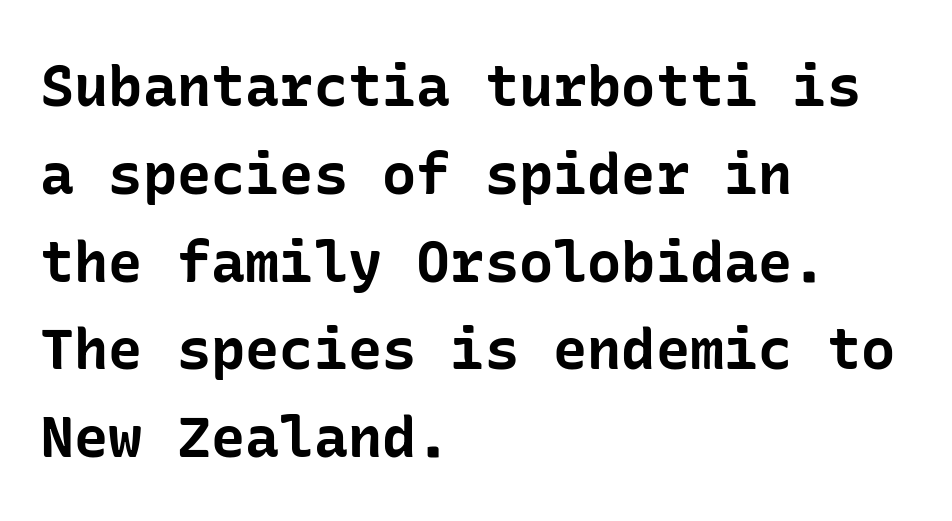
The image shows 57 px bold sans-serif type, upright; set left-aligned, normal line spacing (1.54x), normal letter spacing, not underlined; low stroke contrast and a medium x-height.
